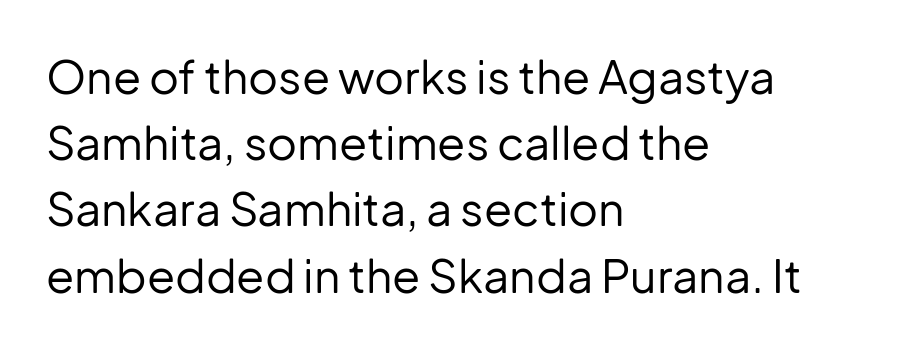
Q: Is the text bold? A: No.
Q: Is the text italic (slanted)? A: No, it is upright.
Q: Is the typeface a serif or a sans-serif typeface? A: Sans-serif.
Q: Is the text underlined? A: No.
Q: How is the paragraph aligned? A: Left-aligned.
Q: Is the spacing between letters normal or unusually wide? A: Normal.
Q: Is the spacing between lines tight, normal or loose? A: Normal.
Q: Width (condensed, normal, or wide)? A: Normal.
Q: Stroke contrast? A: Low.
Q: x-height? A: Medium.
Q: Monospaced? A: No.
